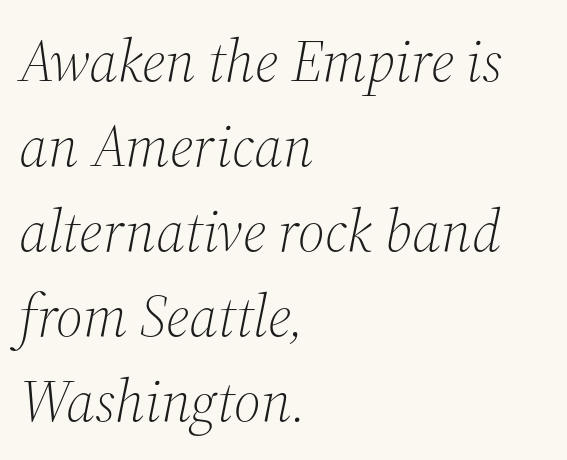
{"serif": "yes", "italic": "yes", "lean": "right", "slant_degrees": 12, "bold": "no", "weight": "light", "width": "normal", "stroke_contrast": "medium", "x_height": "medium", "monospaced": "no", "underline": "no", "align": "left", "line_spacing": "normal", "line_spacing_ratio": 1.44, "letter_spacing": "normal", "letter_spacing_em": 0.0, "glyph_px": 59}
